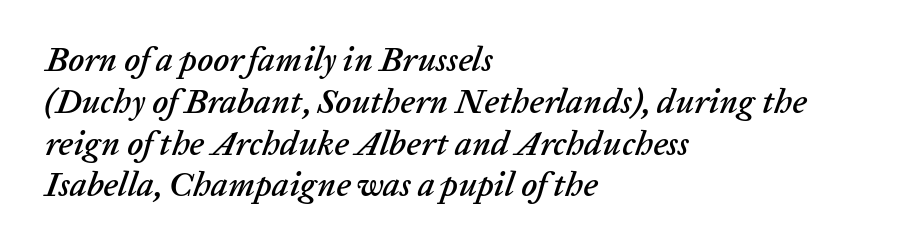
{"italic": "yes", "lean": "right", "slant_degrees": 20, "width": "normal", "stroke_contrast": "low", "x_height": "medium", "monospaced": "no", "underline": "no", "align": "left", "line_spacing_ratio": 1.23, "letter_spacing": "normal", "letter_spacing_em": 0.0, "glyph_px": 34}
